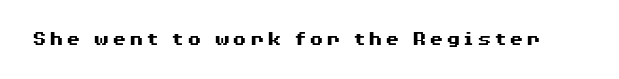
Pretty heavy lettering here — definitely bold. The passage shown is not underscored anywhere. Do the letters lean? They stand straight.
